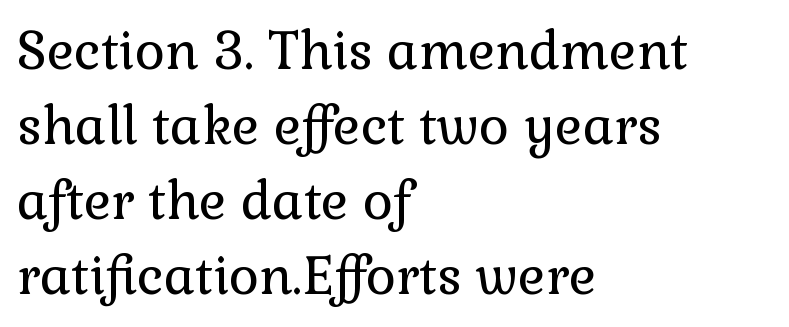
A bare baseline throughout the passage. Weight: not bold — regular or lighter. Font category for this specimen: serif. Do the characters align in a grid? No, the font is proportional. Caption: multi-line text, flush left, ragged right. These lines sit exactly where default settings would place them.
